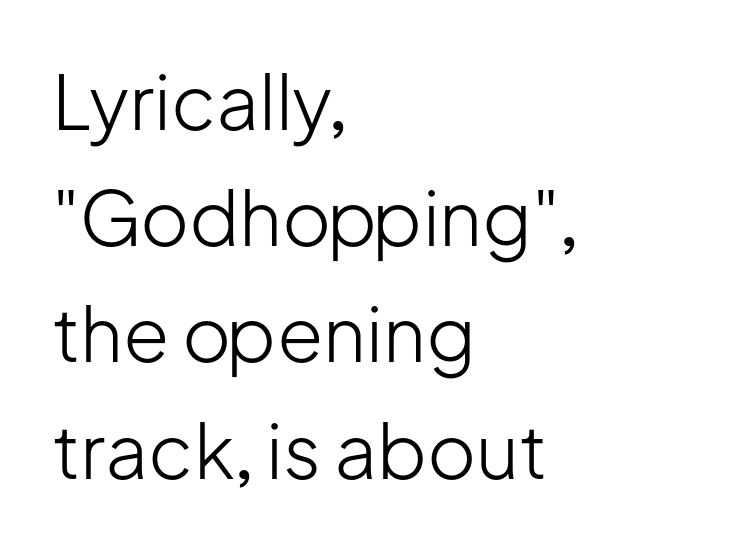
The image shows 75 px light sans-serif type, upright; set left-aligned, normal line spacing (1.55x), normal letter spacing, not underlined; low stroke contrast and a medium x-height.
